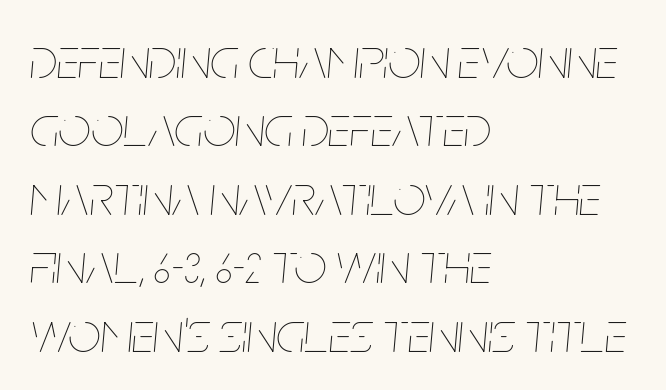
Q: Is the text bold? A: No.
Q: Is the text italic (slanted)? A: Yes, it leans right by about 5 degrees.
Q: Is the text underlined? A: No.
Q: How is the paragraph aligned? A: Left-aligned.
Q: Is the spacing between letters normal or unusually wide? A: Normal.
Q: Width (condensed, normal, or wide)? A: Condensed.
Q: Stroke contrast? A: Low.
Q: x-height? A: Large.
Q: Monospaced? A: No.
